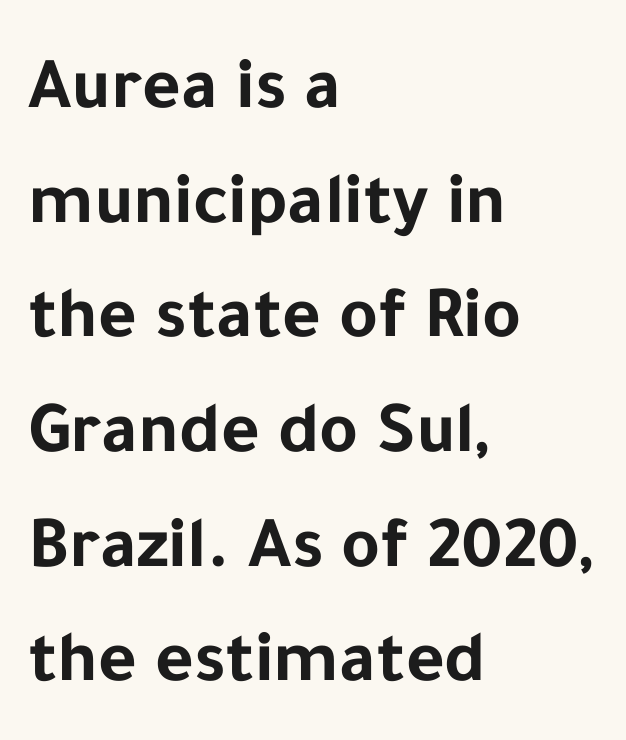
Short and long lines alike share a common starting point at left. A clean baseline with only descenders dipping below it. The face used here is a sans, in the tradition of grotesques and geometrics. The face used here is proportionally spaced, like ordinary book or web type.
